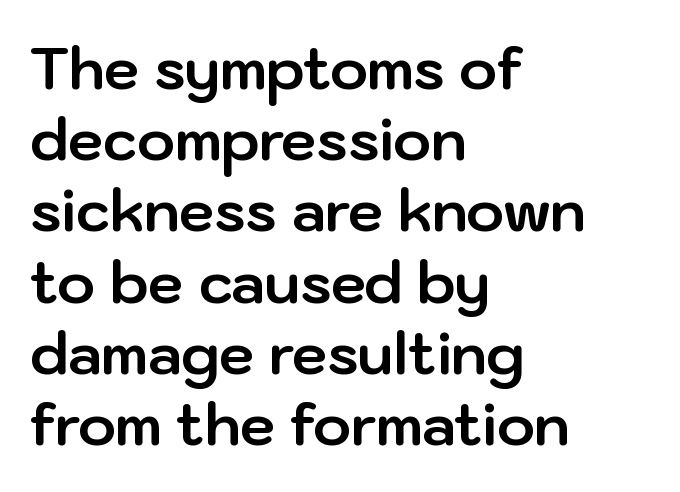
The image shows 57 px bold sans-serif type, upright; set left-aligned, normal line spacing (1.25x), normal letter spacing, not underlined; low stroke contrast and a medium x-height.
